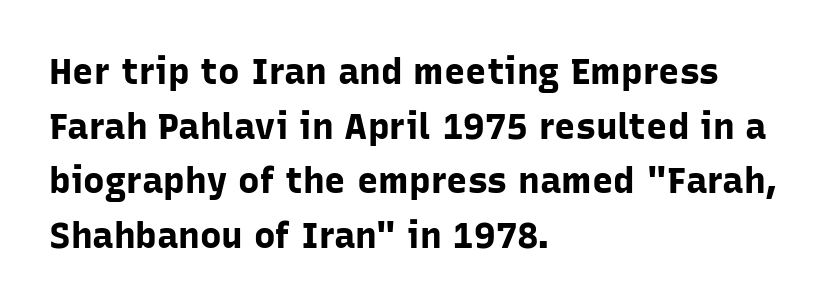
{"serif": "no", "italic": "no", "bold": "yes", "weight": "bold", "width": "normal", "stroke_contrast": "low", "x_height": "medium", "monospaced": "no", "underline": "no", "align": "left", "line_spacing": "normal", "line_spacing_ratio": 1.52, "letter_spacing": "normal", "letter_spacing_em": 0.0, "glyph_px": 36}
